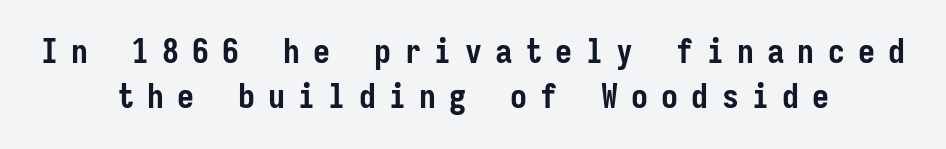
Think of a typewriter: that constant character pitch is what you see here. Students, observe: this is what conventionally led text looks like. Type without underlining. Tracking here is generous; glyphs stand well apart from one another.
